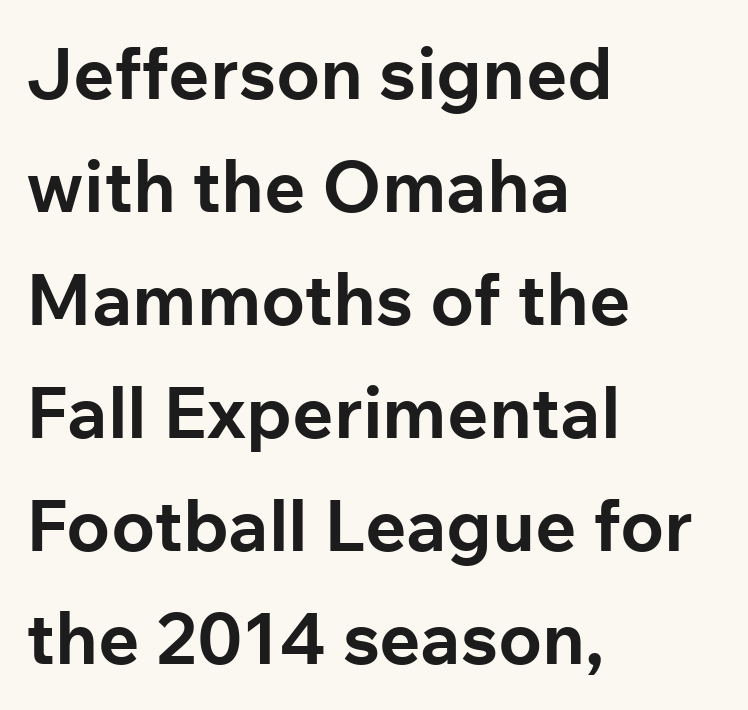
The line-height multiplier appears to be the usual default. Proportional: the letters do not fall into vertical columns. Nope, not italic — everything's standing straight. The compositor pushed each line to the left boundary. Look at the stroke-to-counter ratio: heavy, a bold.
